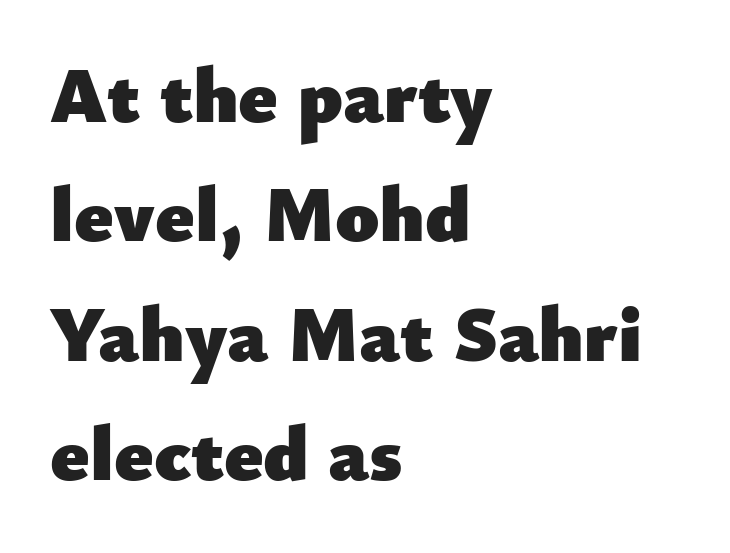
The image shows 79 px heavy sans-serif type, upright; set left-aligned, normal line spacing (1.51x), normal letter spacing, not underlined; low stroke contrast and a small x-height.
